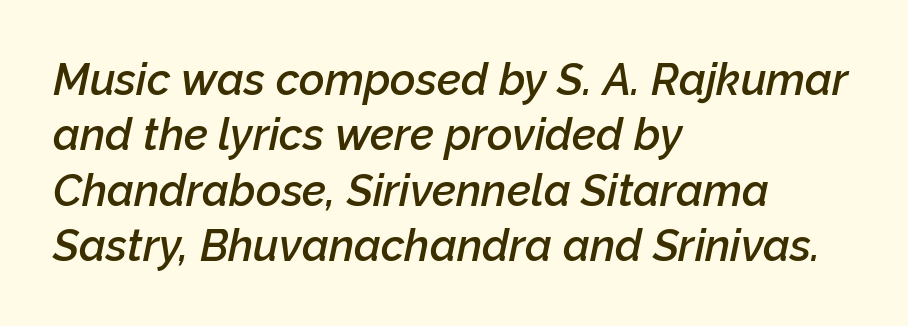
The image shows 44 px semibold type, italic (leaning right); set left-aligned, normal line spacing (1.26x), normal letter spacing, not underlined; low stroke contrast and a medium x-height.
